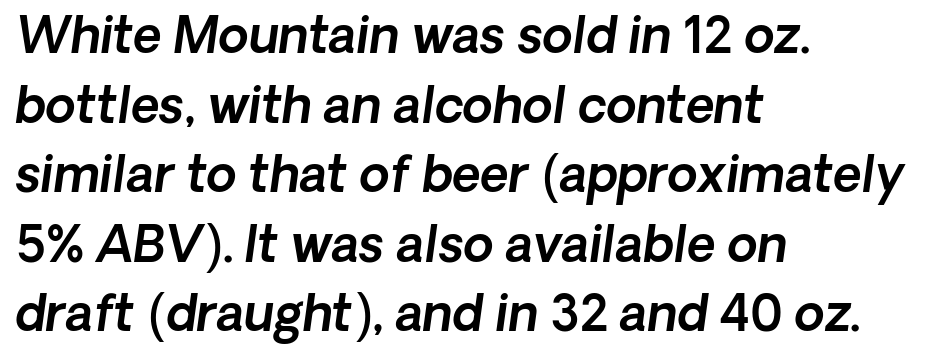
Q: Is the text italic (slanted)? A: Yes, it leans right by about 8 degrees.
Q: Is the text underlined? A: No.
Q: How is the paragraph aligned? A: Left-aligned.
Q: Is the spacing between letters normal or unusually wide? A: Normal.
Q: Is the spacing between lines tight, normal or loose? A: Normal.
Q: Width (condensed, normal, or wide)? A: Normal.
Q: x-height? A: Medium.
Q: Monospaced? A: No.
